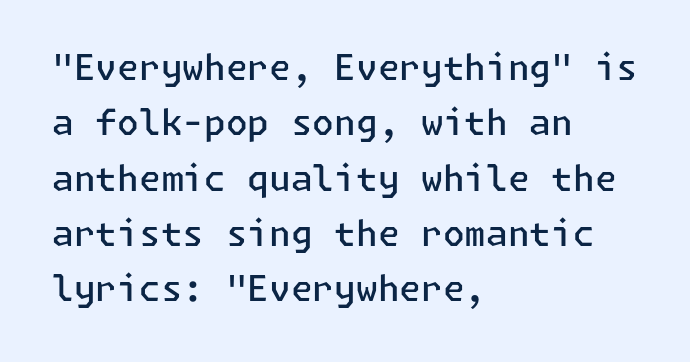
{"serif": "no", "italic": "no", "bold": "semi", "weight": "semibold", "width": "normal", "stroke_contrast": "low", "x_height": "medium", "underline": "no", "align": "left", "line_spacing": "normal", "line_spacing_ratio": 1.58, "letter_spacing": "normal", "letter_spacing_em": 0.0, "glyph_px": 35}
